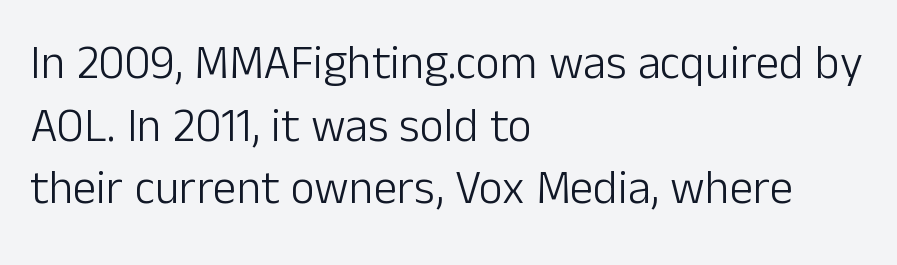
Bold? No — there's no thickening of the strokes. Quick note: underline off. Whoever set this chose a conventional vertical rhythm. The font family rendered here belongs to the sans-serif group. All the whitespace from short lines collects on the right. Tall strokes in this sample are plumb rather than angled.
